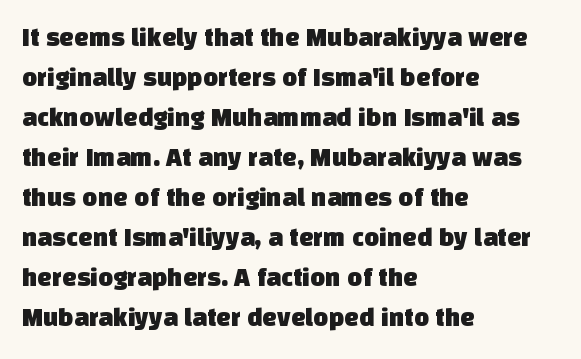
Descender tails drop into unmarked territory. Leading matches the norm, producing a regular column. Here the glyphs are tracked normally, forming tight word shapes. In CSS terms this would be text-align: left.
